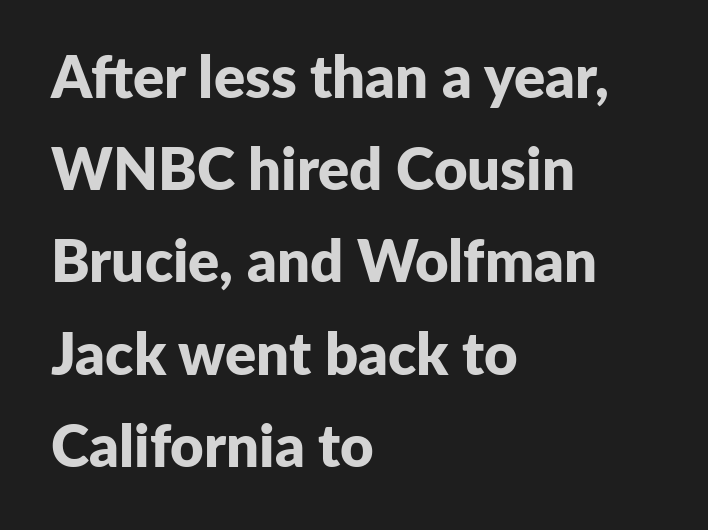
{"serif": "no", "italic": "no", "bold": "yes", "weight": "bold", "width": "normal", "stroke_contrast": "low", "x_height": "medium", "monospaced": "no", "underline": "no", "align": "left", "line_spacing": "normal", "line_spacing_ratio": 1.59, "letter_spacing": "normal", "letter_spacing_em": 0.0, "glyph_px": 58}
